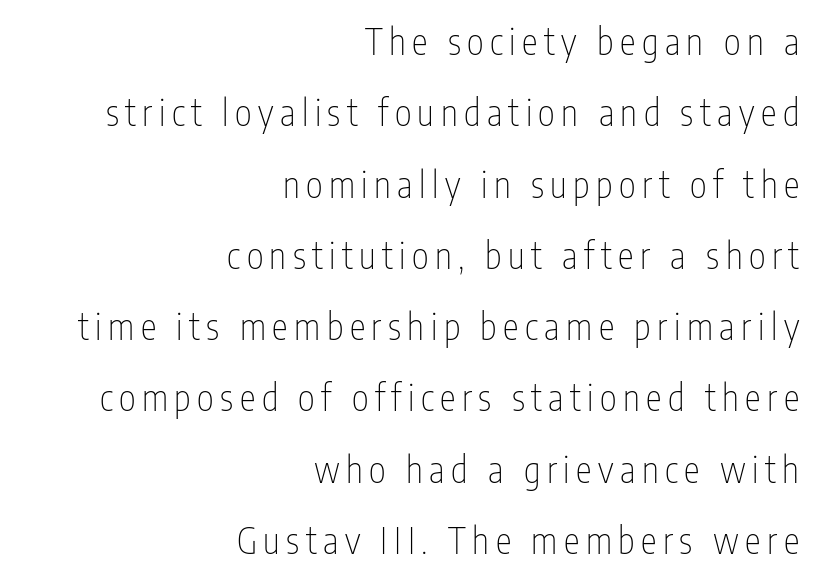
Weight: in the light-to-regular range. The passage shown is typed in a proportional face where columns would drift. It's the straight-up-and-down kind of type. Is there much room between lines? Yes — plenty of vertical air separates them.
